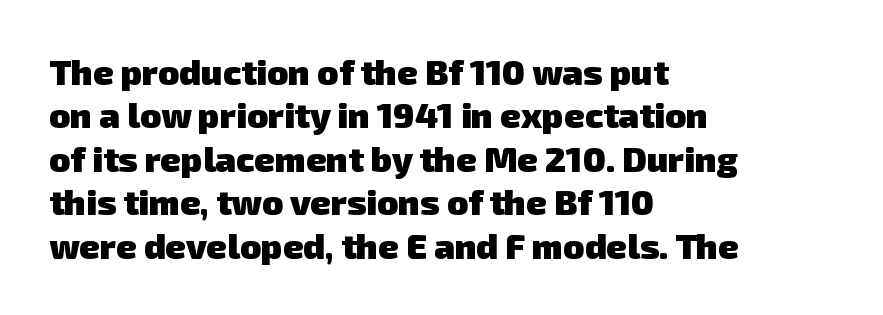
Q: Is the text bold? A: Yes.
Q: Is the typeface a serif or a sans-serif typeface? A: Sans-serif.
Q: Is the text underlined? A: No.
Q: How is the paragraph aligned? A: Left-aligned.
Q: Is the spacing between letters normal or unusually wide? A: Normal.
Q: Width (condensed, normal, or wide)? A: Normal.
Q: Stroke contrast? A: Low.
Q: x-height? A: Medium.
Q: Monospaced? A: No.
